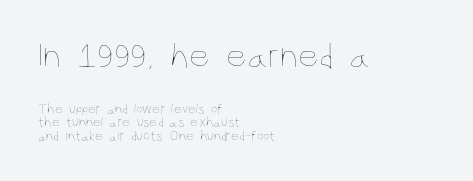
The image shows 36 px thin, condensed type, upright; set left-aligned, tight line spacing (0.95x), normal letter spacing, not underlined; the first (top) block is 2.57x larger; low stroke contrast and a large x-height.
